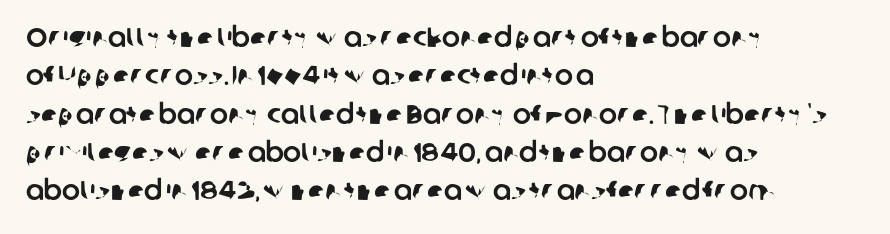
Q: Is the text underlined? A: No.
Q: How is the paragraph aligned? A: Left-aligned.
Q: Is the spacing between letters normal or unusually wide? A: Normal.
Q: Is the spacing between lines tight, normal or loose? A: Normal.
